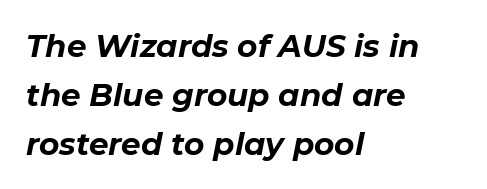
{"italic": "yes", "lean": "right", "slant_degrees": 11, "bold": "yes", "weight": "bold", "width": "normal", "stroke_contrast": "low", "x_height": "medium", "monospaced": "no", "underline": "no", "align": "left", "line_spacing": "normal", "line_spacing_ratio": 1.58, "letter_spacing": "normal", "letter_spacing_em": 0.0, "glyph_px": 31}
